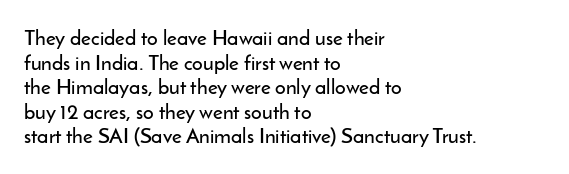
{"italic": "no", "underline": "no", "align": "left", "line_spacing_ratio": 1.17, "letter_spacing": "normal", "letter_spacing_em": 0.0, "glyph_px": 21}
